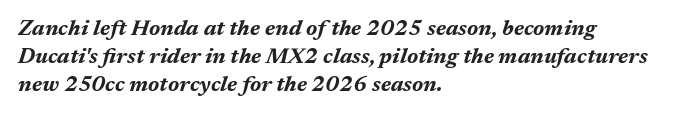
The image shows 22 px bold type, italic (leaning right); set left-aligned, normal line spacing (1.27x), normal letter spacing, not underlined.
